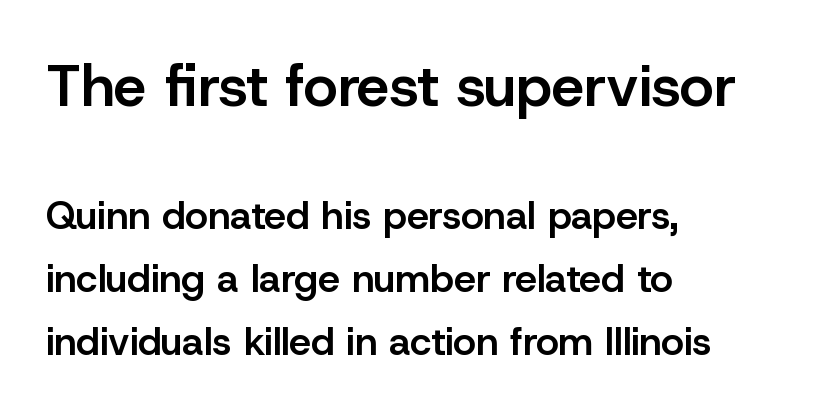
The image shows 59 px semibold sans-serif type, upright; set left-aligned, normal line spacing (1.62x), normal letter spacing, not underlined; the first (top) block is 1.51x larger; low stroke contrast and a medium x-height.
